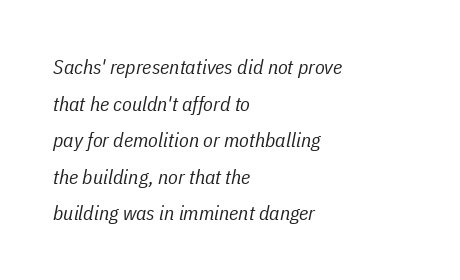
Q: Is the text bold? A: No.
Q: Is the text italic (slanted)? A: Yes, it leans right by about 11 degrees.
Q: Is the text underlined? A: No.
Q: How is the paragraph aligned? A: Left-aligned.
Q: Is the spacing between letters normal or unusually wide? A: Normal.
